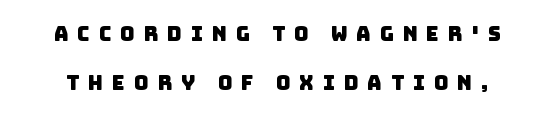
{"underline": "no", "line_spacing": "loose", "line_spacing_ratio": 2.44, "letter_spacing": "wide", "letter_spacing_em": 0.44, "glyph_px": 20}
